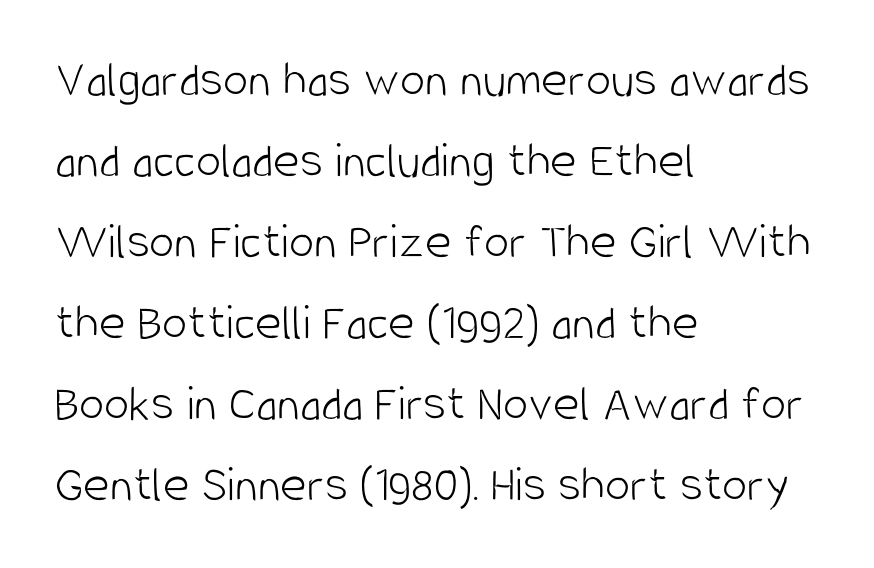
Q: Is the text bold? A: No.
Q: Is the text italic (slanted)? A: No, it is upright.
Q: Is the typeface a serif or a sans-serif typeface? A: Sans-serif.
Q: Is the text underlined? A: No.
Q: How is the paragraph aligned? A: Left-aligned.
Q: Is the spacing between letters normal or unusually wide? A: Normal.
Q: Is the spacing between lines tight, normal or loose? A: Normal.
Q: Width (condensed, normal, or wide)? A: Condensed.
Q: Stroke contrast? A: Low.
Q: x-height? A: Large.
Q: Monospaced? A: No.
